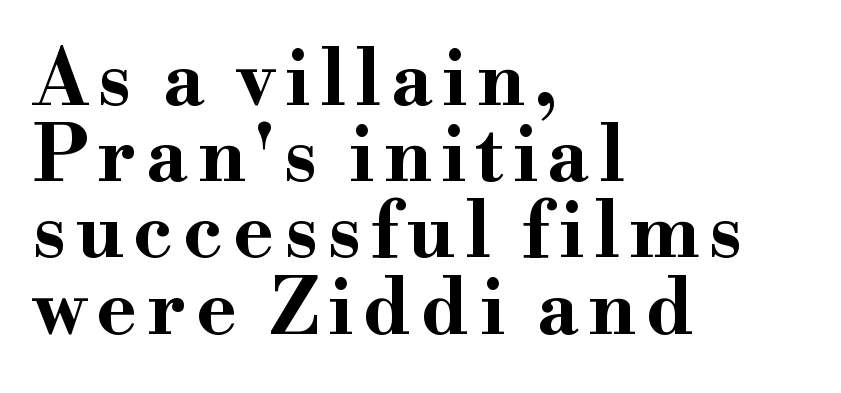
The face used here is seriffed, in the tradition of book romans. Leading: reduced. Character widths vary here, with narrow letters taking less room than wide ones. The paragraph has a hard left edge and a soft right edge. Posture: upright roman.
